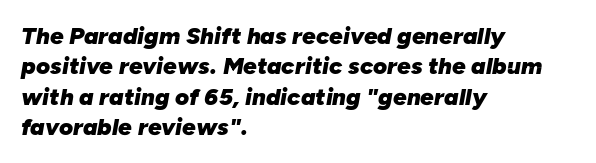
The axis of the letterforms is tilted away from vertical. Every row of glyphs begins at an identical x-position on the left. Compared with typical paragraphs, the rows here are spaced about the same. Nobody touched the tracking dial on this one. Weight check: bold — yes, fully. Glance below the letters and you will spot only blank space.
